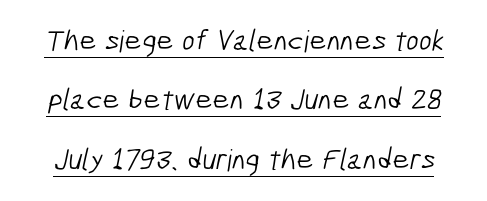
Q: Is the text bold? A: No.
Q: Is the typeface a serif or a sans-serif typeface? A: Sans-serif.
Q: Is the text underlined? A: Yes.
Q: Is the spacing between letters normal or unusually wide? A: Normal.
Q: Is the spacing between lines tight, normal or loose? A: Loose.
Q: Width (condensed, normal, or wide)? A: Condensed.
Q: Stroke contrast? A: Low.
Q: x-height? A: Medium.
Q: Monospaced? A: No.
